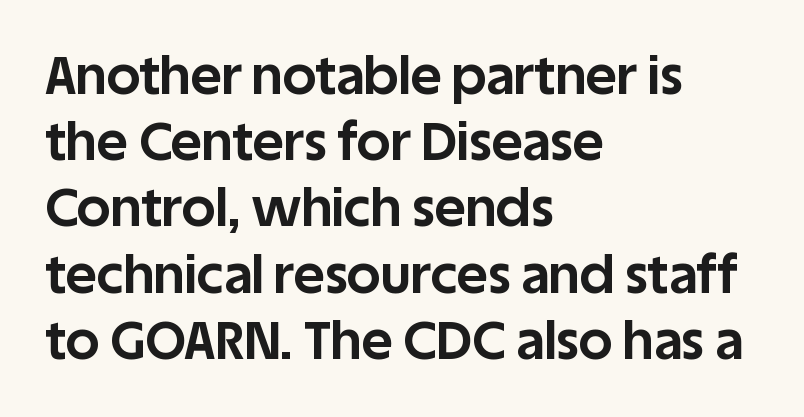
{"serif": "no", "italic": "no", "bold": "yes", "weight": "bold", "width": "normal", "stroke_contrast": "low", "x_height": "large", "monospaced": "no", "underline": "no", "align": "left", "line_spacing": "normal", "line_spacing_ratio": 1.25, "letter_spacing": "normal", "letter_spacing_em": 0.0, "glyph_px": 53}
